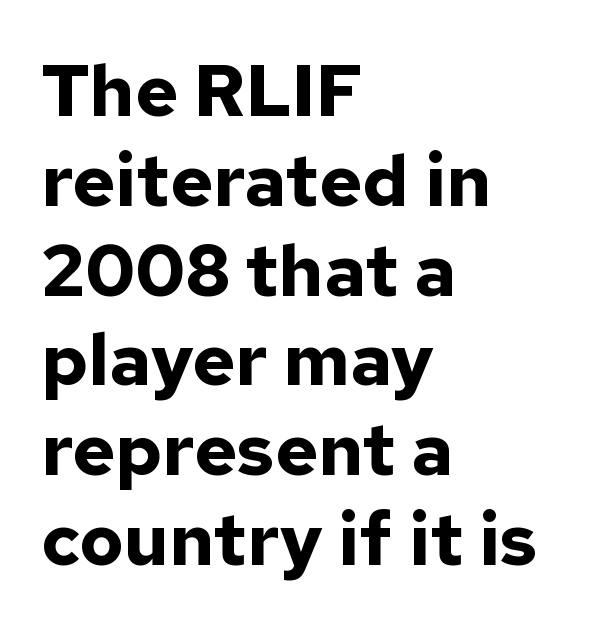
Do the characters align in a grid? No, the font is proportional. Emphasis by weight is at full strength: bold. The type sits square on the baseline with zero lean. Each word holds together tightly as a unit, with standard inter-letter gaps. In terms of letterform style, serifs are entirely absent. Visually the block forms a straight wall on the left and a jagged coastline on the right.
